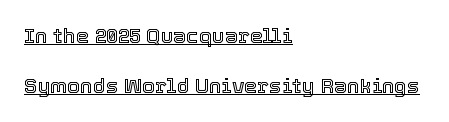
Honestly, the letter spacing is just normal — you wouldn't notice it. Notice the wide empty band between every row — that's loose leading. Horizontal alignment here is leftward, the default for most running prose. The axis of the letterforms is exactly vertical.
